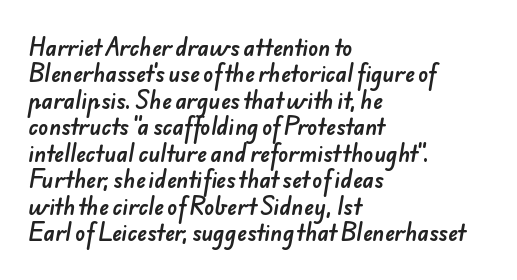
The image shows 21 px text type; set left-aligned, normal line spacing (1.26x), normal letter spacing, not underlined.
